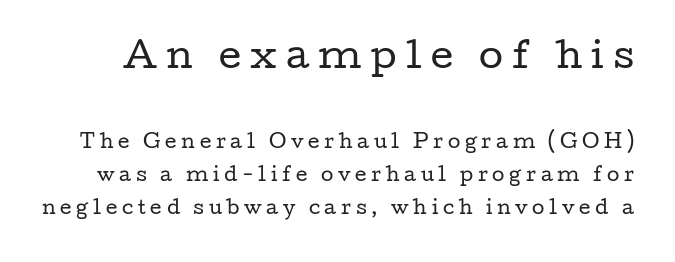
These lines are rendered in a variable-pitch font. Is the lower block the larger one? No — the upper block carries the bigger type. Summary of weight: not heavy and not bold. The line texture is sparse and dotted thanks to wide tracking. The text was rendered using a seriffed face with decorative stroke endings. Quick note: underline off.
